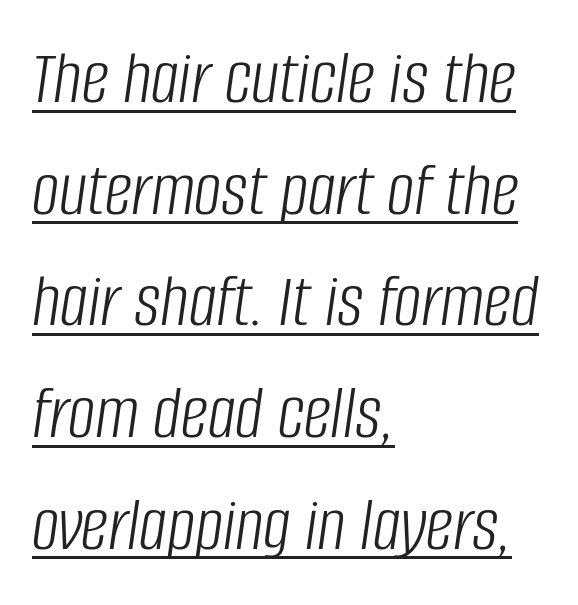
Q: Is the text bold? A: No.
Q: Is the text italic (slanted)? A: Yes, it leans right by about 8 degrees.
Q: Is the text underlined? A: Yes.
Q: How is the paragraph aligned? A: Left-aligned.
Q: Is the spacing between letters normal or unusually wide? A: Normal.
Q: Is the spacing between lines tight, normal or loose? A: Normal.
Q: Width (condensed, normal, or wide)? A: Condensed.
Q: Stroke contrast? A: Low.
Q: x-height? A: Large.
Q: Monospaced? A: No.
